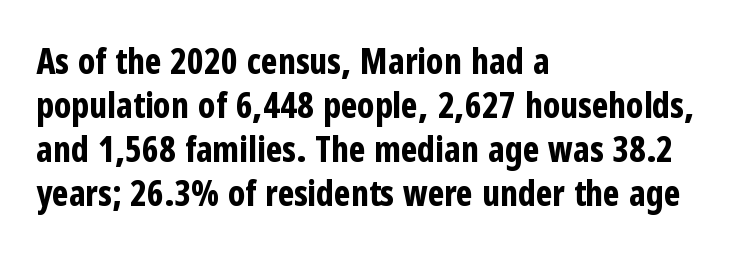
{"serif": "no", "italic": "no", "bold": "yes", "weight": "bold", "width": "condensed", "stroke_contrast": "low", "x_height": "medium", "monospaced": "no", "underline": "no", "align": "left", "line_spacing": "normal", "line_spacing_ratio": 1.26, "letter_spacing": "normal", "letter_spacing_em": 0.0, "glyph_px": 35}
